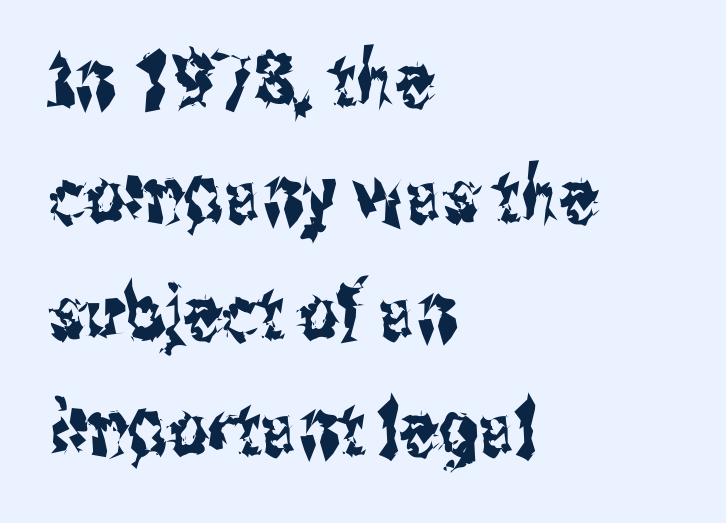
{"serif": "no", "italic": "no", "width": "condensed", "stroke_contrast": "medium", "x_height": "medium", "monospaced": "no", "underline": "no", "align": "left", "line_spacing": "normal", "line_spacing_ratio": 1.53, "letter_spacing": "normal", "letter_spacing_em": 0.0, "glyph_px": 76}
